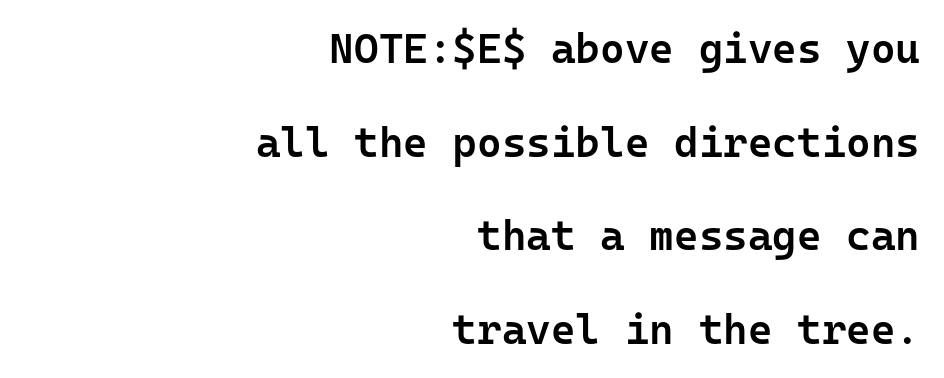
The image shows 42 px semibold sans-serif type, upright, monospaced; set right-aligned, loose line spacing (2.23x), normal letter spacing, not underlined; low stroke contrast and a medium x-height.
